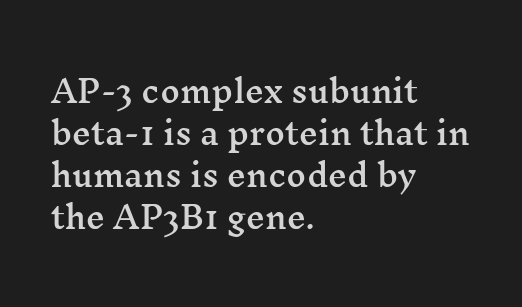
{"serif": "yes", "italic": "no", "width": "wide", "stroke_contrast": "medium", "x_height": "medium", "monospaced": "no", "underline": "no", "align": "left", "line_spacing": "normal", "line_spacing_ratio": 1.4, "letter_spacing": "normal", "letter_spacing_em": 0.0, "glyph_px": 30}
